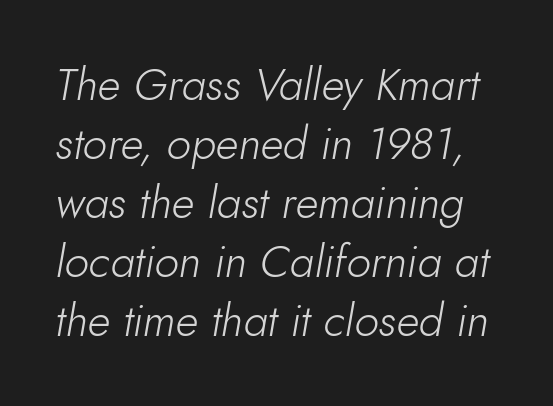
The image shows 44 px light type, italic (leaning right); set normal line spacing (1.34x), normal letter spacing, not underlined; low stroke contrast and a small x-height.
